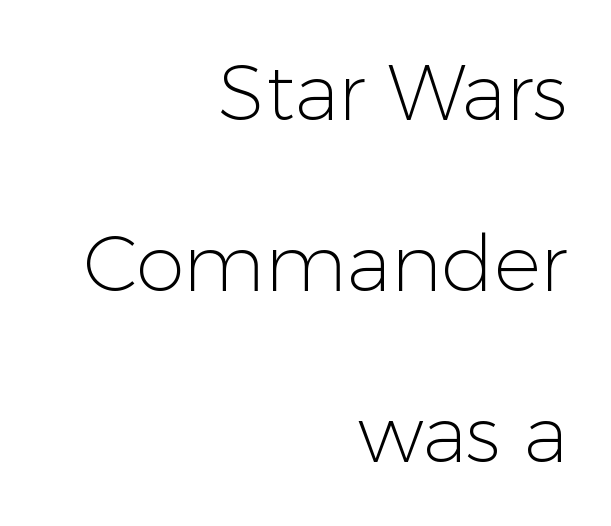
Spacing between characters is what you'd get straight out of the box. This sample uses a sans-serif face. Casual observation: everything's shoved over to the right. The foot of each line stays bare and open. Nope, not italic — everything's standing straight.
